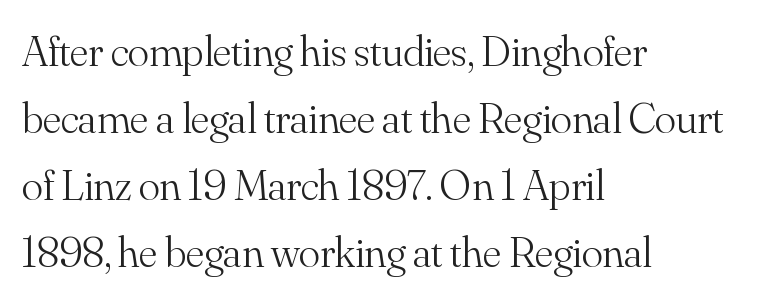
Character widths vary here, with narrow letters taking less room than wide ones. Vertical spacing — default. If you drew a line through each stem, it would be perfectly vertical. Honestly, there is no underline to notice here at all. Standard letterfit; no display-style spreading of the glyphs.
